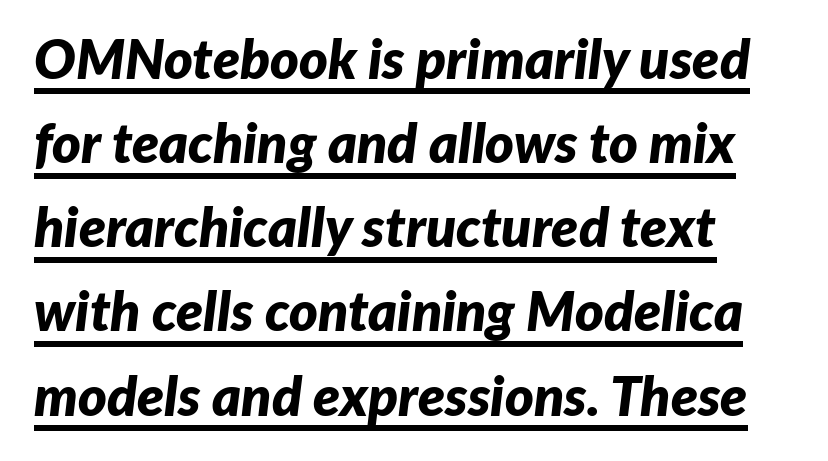
{"italic": "yes", "lean": "right", "slant_degrees": 7, "bold": "yes", "weight": "bold", "width": "normal", "stroke_contrast": "low", "x_height": "medium", "monospaced": "no", "underline": "yes", "align": "left", "line_spacing": "normal", "line_spacing_ratio": 1.53, "letter_spacing": "normal", "letter_spacing_em": 0.0, "glyph_px": 55}
